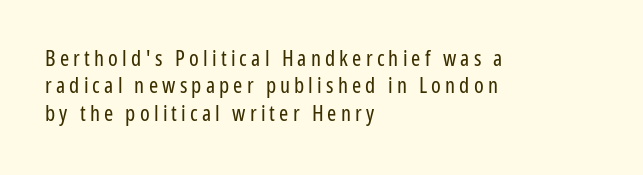
The image shows 22 px text type, upright; set left-aligned, line spacing 1.24x, not underlined.
